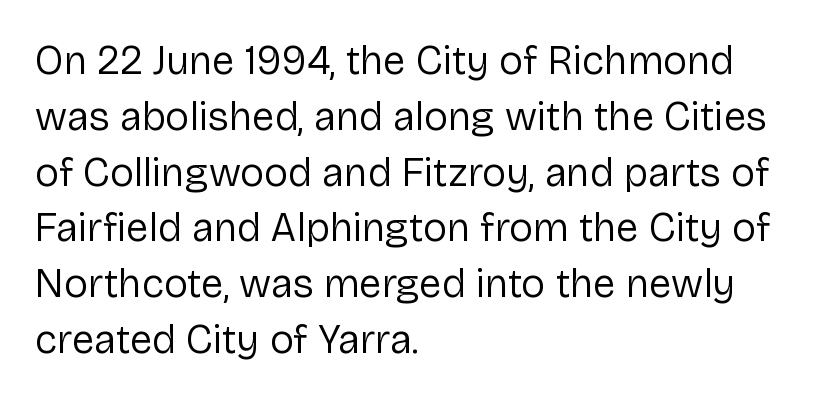
The image shows 41 px regular-weight sans-serif type, upright; set left-aligned, normal line spacing (1.36x), normal letter spacing, not underlined; low stroke contrast and a medium x-height.
